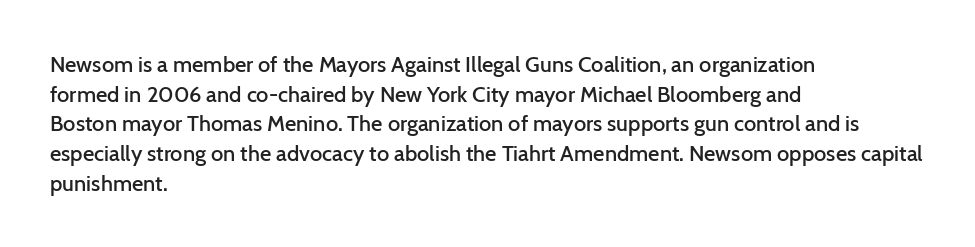
Q: Is the text bold? A: Semi-bold.
Q: Is the text italic (slanted)? A: No, it is upright.
Q: Is the text underlined? A: No.
Q: How is the paragraph aligned? A: Left-aligned.
Q: Is the spacing between letters normal or unusually wide? A: Normal.
Q: Is the spacing between lines tight, normal or loose? A: Normal.
